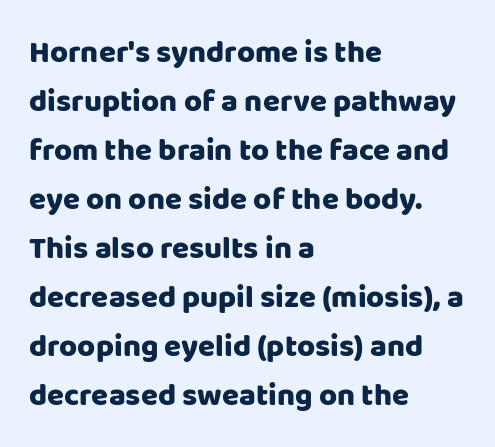
Is this a sans? Yes — the strokes have no serifs. Words appear dense and cohesive because spacing is normal. When letters stand straight like this, we call the style roman or upright. Normally led — the rows are evenly, conventionally spaced. Left-aligned paragraph, ragged on the right. The rendering uses natural spacing where letterforms have individual widths.
